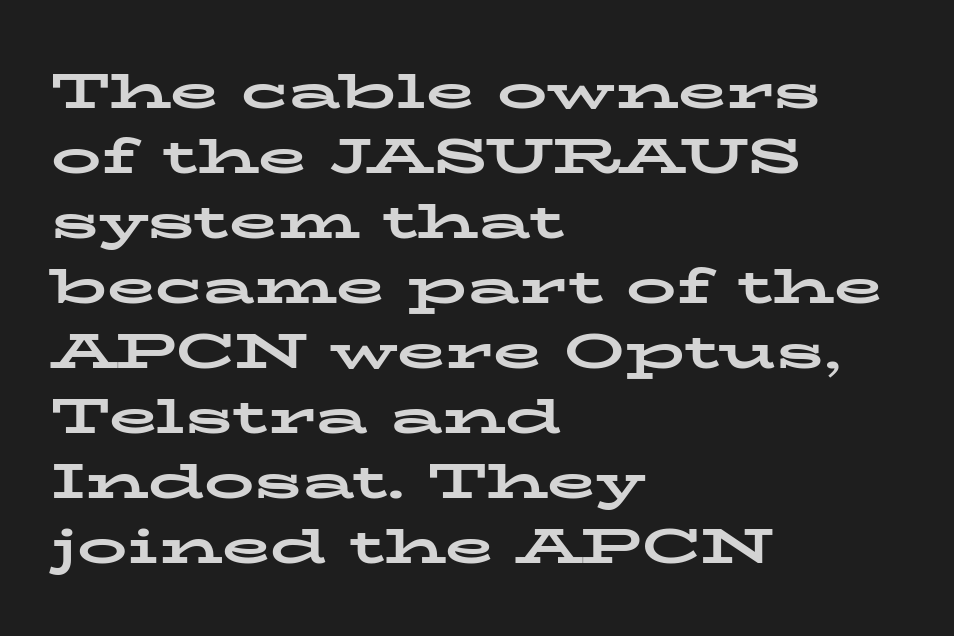
A typesetter would mark this as roman, not italic. Each letter keeps its own natural width here, so spacing adapts to shape. Compared with an ordinary text face, these strokes are far heavier — a full bold. Beneath every word, the page is bare. The typesetter chose a ragged-right arrangement here. In terms of leading, this rendering sits right in the middle.
